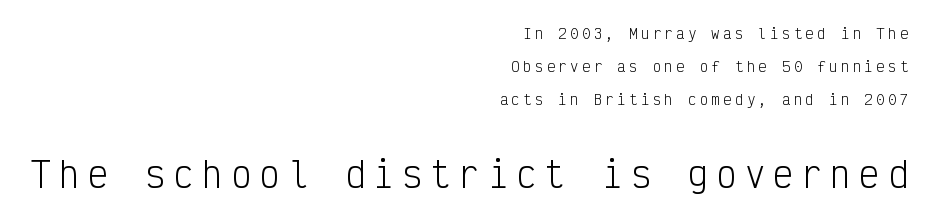
The type sits square on the baseline with zero lean. Looks like terminal output: every glyph gets an equal slot. Is the lower block the larger one? Yes — the lower block carries the bigger type. This rendering features lettering with no underline.
